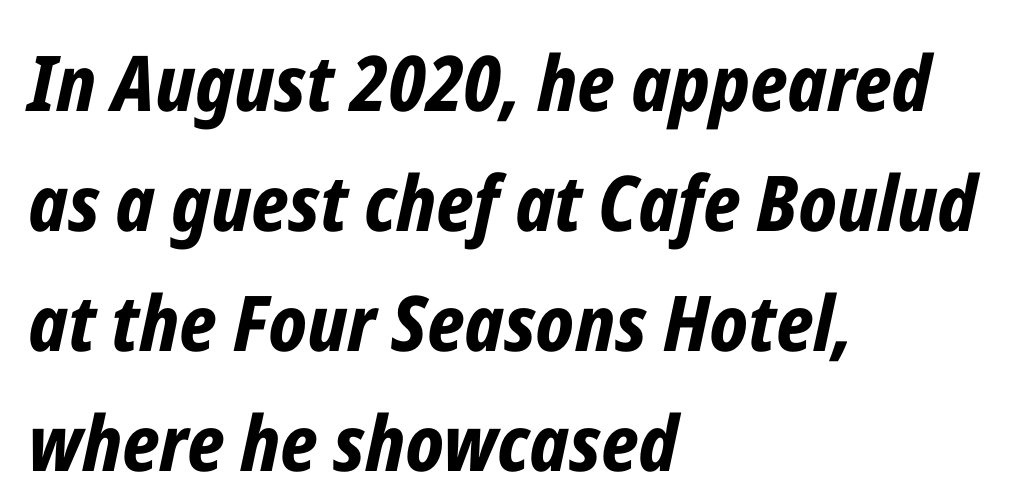
Posture: slanted. What's the leading like? Ordinary, nothing unusual. A classic flush-left, rag-right setting is used for this passage. The face used here is rendered with its standard letterfit. These lines carry a lot of weight — the face is fully bold. Glance below the letters and you will spot only blank space.
